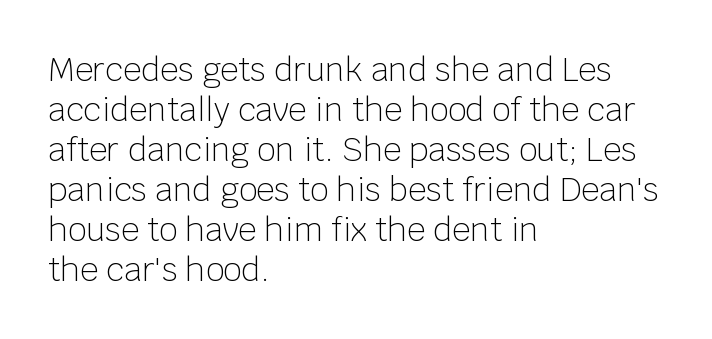
The image shows 32 px light sans-serif type, upright; set left-aligned, normal line spacing (1.25x), normal letter spacing, not underlined; low stroke contrast and a large x-height.
